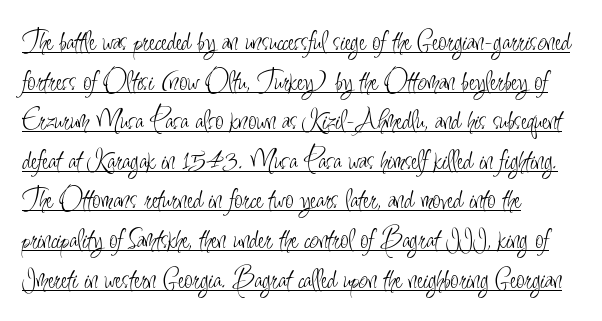
The image shows 30 px light, condensed sans-serif type; set left-aligned, normal line spacing (1.32x), normal letter spacing, underlined; low stroke contrast and a small x-height.
